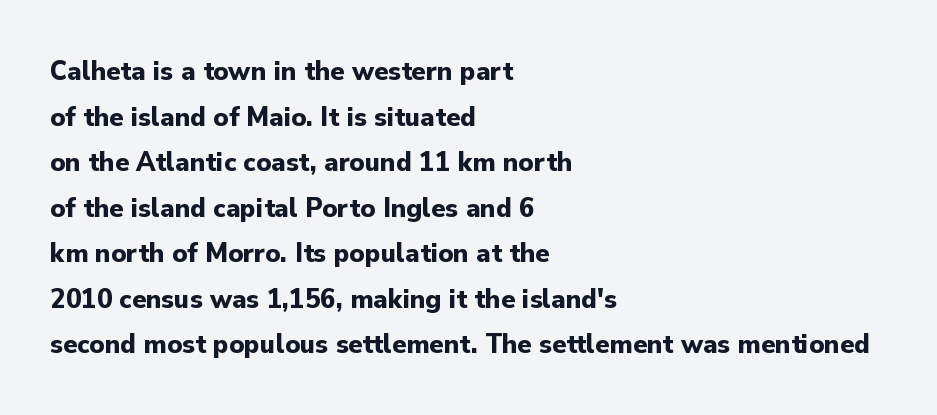
The image shows 29 px bold sans-serif type, upright; set left-aligned, normal line spacing (1.57x), normal letter spacing, not underlined; low stroke contrast and a small x-height.
